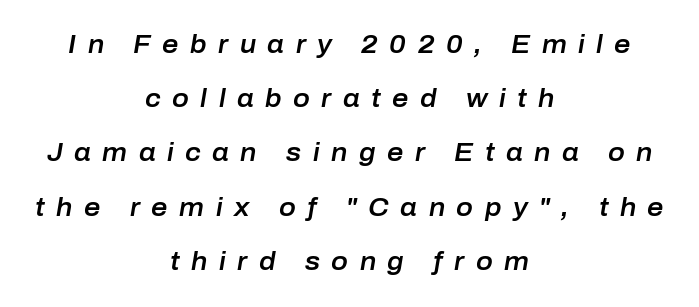
Q: Is the text italic (slanted)? A: Yes, it leans right by about 10 degrees.
Q: Is the text underlined? A: No.
Q: How is the paragraph aligned? A: Centered.
Q: Is the spacing between letters normal or unusually wide? A: Unusually wide.
Q: Is the spacing between lines tight, normal or loose? A: Loose.
